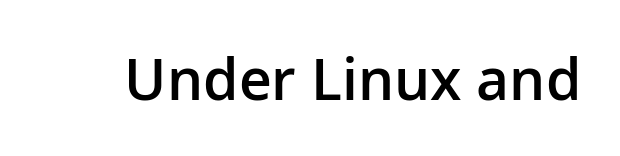
{"serif": "no", "italic": "no", "bold": "semi", "weight": "semibold", "width": "normal", "stroke_contrast": "low", "x_height": "medium", "monospaced": "no", "underline": "no", "letter_spacing": "normal", "letter_spacing_em": 0.0, "glyph_px": 57}
